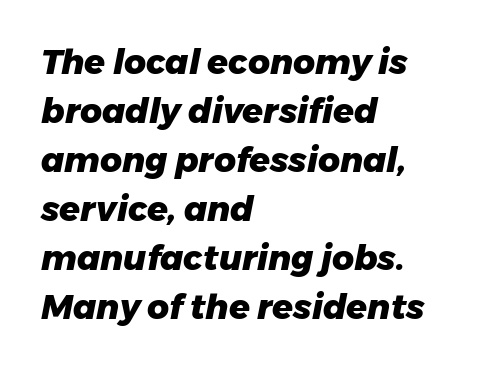
Rule under the text: the space is simply empty. Default kerning and tracking; the words read as compact shapes. The sample has been set heavy, in full bold. If you drew a line through each stem, it would be angled.
